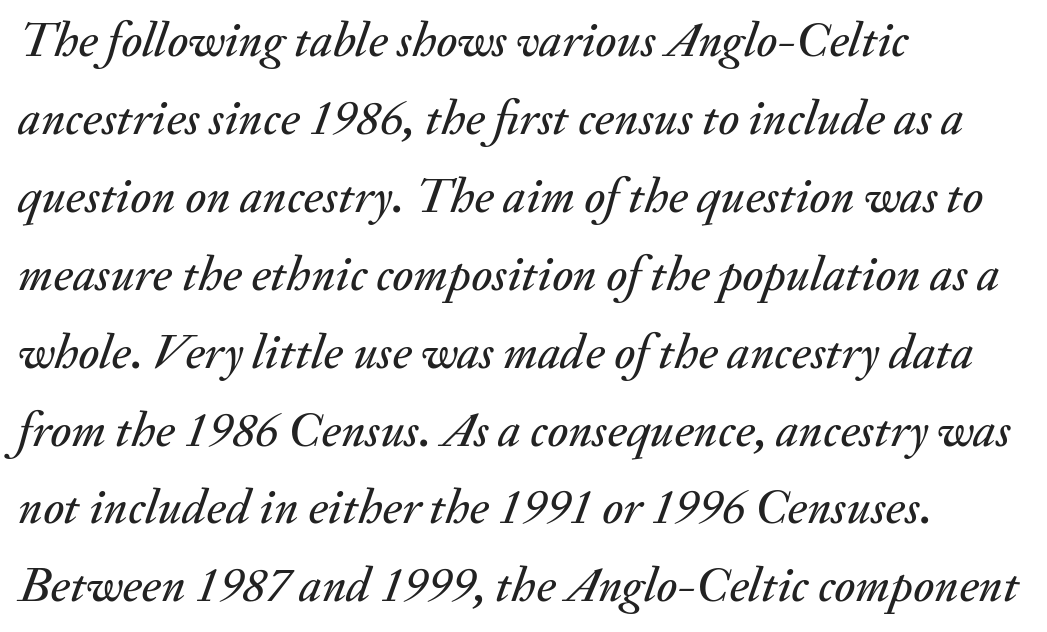
The image shows 49 px text type, italic (leaning right); set left-aligned, normal line spacing (1.59x), normal letter spacing, not underlined; medium stroke contrast and a small x-height.
